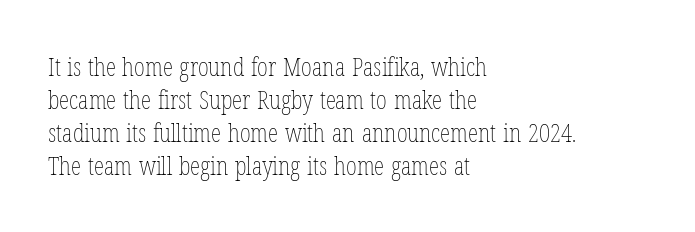
{"italic": "no", "bold": "no", "underline": "no", "align": "left", "line_spacing": "normal", "line_spacing_ratio": 1.27, "letter_spacing": "normal", "letter_spacing_em": 0.0, "glyph_px": 26}
